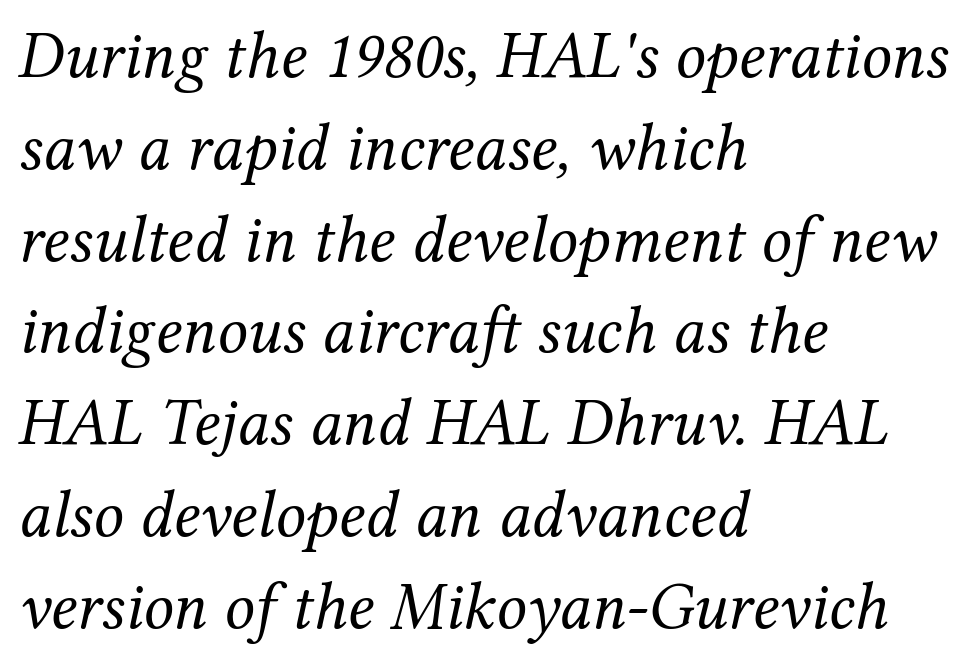
Beneath every word, the page is bare. The font is comparable to plain body text, perhaps lighter. Yep, those are serifs on the letters. The passage shown has conventional tracking throughout. Think of a printed novel: that variable character pitch is what you see here. It's the slanting kind of type.
